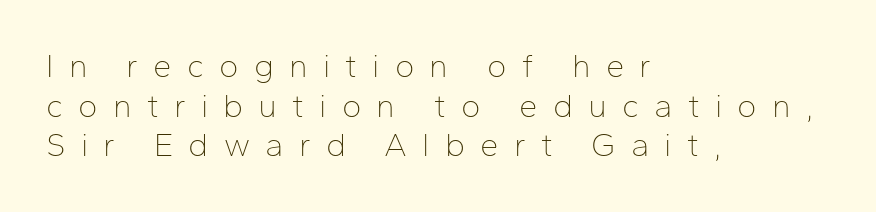
{"serif": "no", "italic": "no", "bold": "no", "weight": "thin", "width": "normal", "stroke_contrast": "low", "x_height": "medium", "monospaced": "no", "underline": "no", "align": "left", "line_spacing_ratio": 1.2, "letter_spacing": "wide", "letter_spacing_em": 0.46, "glyph_px": 33}
